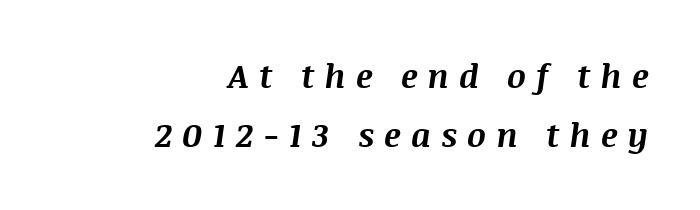
Q: Is the text bold? A: Yes.
Q: Is the text italic (slanted)? A: Yes, it leans right by about 8 degrees.
Q: Is the text underlined? A: No.
Q: How is the paragraph aligned? A: Right-aligned.
Q: Is the spacing between letters normal or unusually wide? A: Unusually wide.
Q: Width (condensed, normal, or wide)? A: Normal.
Q: Stroke contrast? A: Medium.
Q: x-height? A: Large.
Q: Monospaced? A: No.
